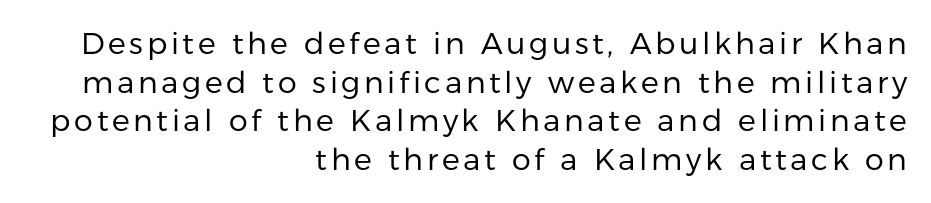
{"serif": "no", "italic": "no", "bold": "no", "weight": "regular", "width": "normal", "stroke_contrast": "low", "x_height": "medium", "monospaced": "no", "underline": "no", "align": "right", "line_spacing": "normal", "line_spacing_ratio": 1.29, "glyph_px": 30}
